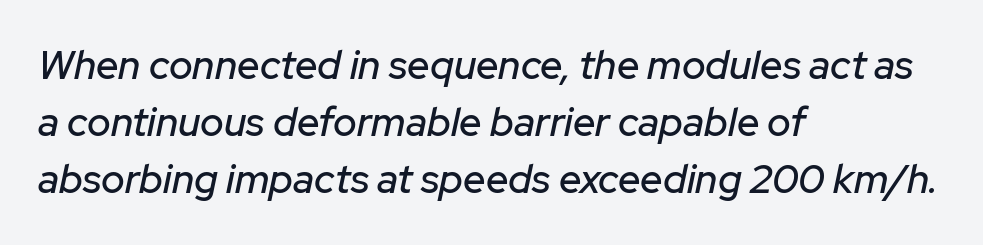
The image shows 40 px text type, italic (leaning right); set left-aligned, normal line spacing (1.43x), normal letter spacing, not underlined; low stroke contrast and a medium x-height.
